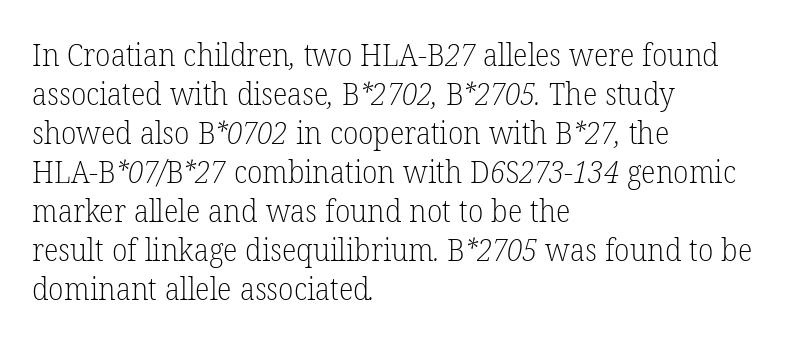
The image shows 31 px light serif type; set left-aligned, normal line spacing (1.26x), normal letter spacing, not underlined; low stroke contrast and a medium x-height.
